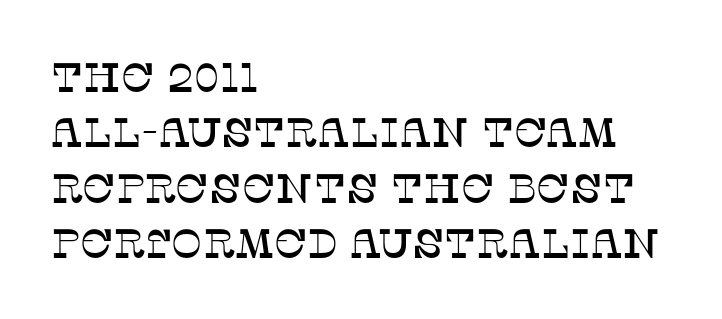
The image shows 41 px serif type, upright; set left-aligned, normal line spacing (1.35x), normal letter spacing, not underlined; low stroke contrast and a large x-height.
